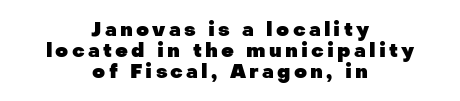
Each line is balanced around a shared central axis. The specimen omits any rule beneath the text block's lines. Characters remain perfectly vertical along every line. This is heavy type, rendered in bold. Very little white space separates one row of letters from the next.
